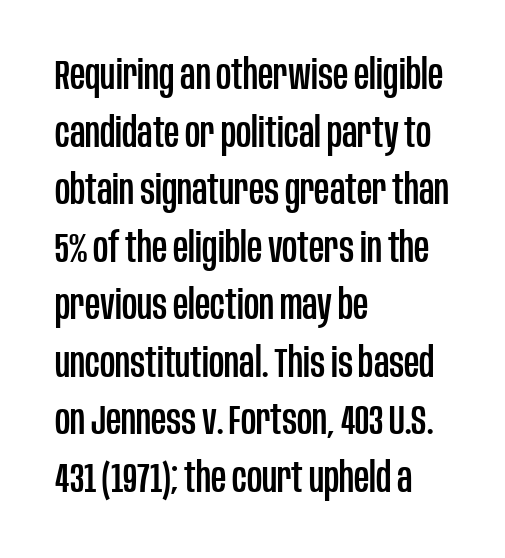
{"serif": "no", "italic": "no", "width": "condensed", "stroke_contrast": "low", "x_height": "large", "monospaced": "no", "underline": "no", "align": "left", "line_spacing": "normal", "line_spacing_ratio": 1.37, "letter_spacing": "normal", "letter_spacing_em": 0.0, "glyph_px": 42}
